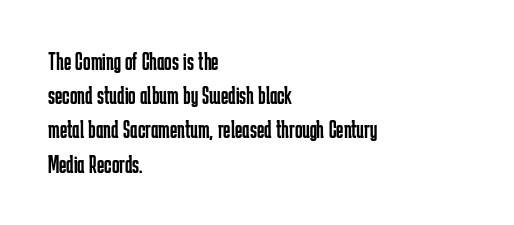
{"italic": "no", "bold": "no", "underline": "no", "align": "left", "line_spacing": "normal", "line_spacing_ratio": 1.37, "letter_spacing": "normal", "letter_spacing_em": 0.0, "glyph_px": 25}
